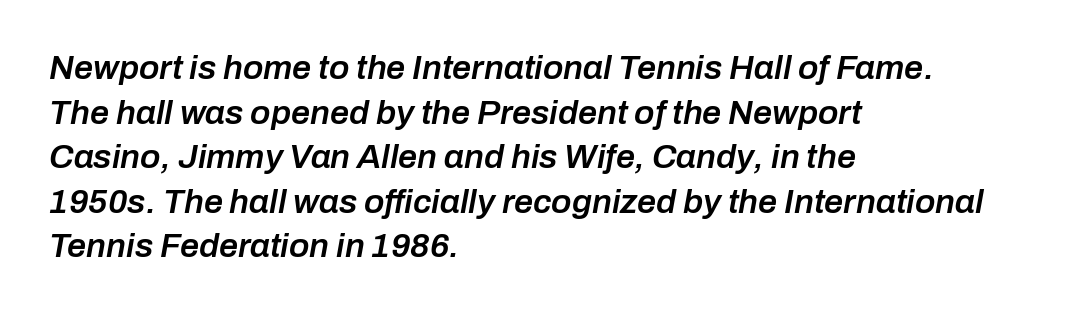
The horizontal fit of the characters is conventional and even. Regarding leading, the lines here are spaced in the standard way. Notice the strokes are somewhat thickened but not fully heavy: this is a semibold. If you drew a ruler down the left edge, every line would touch it. The letters advance in unequal steps, a hallmark of proportional type. Descenders are the only things crossing below the line.
